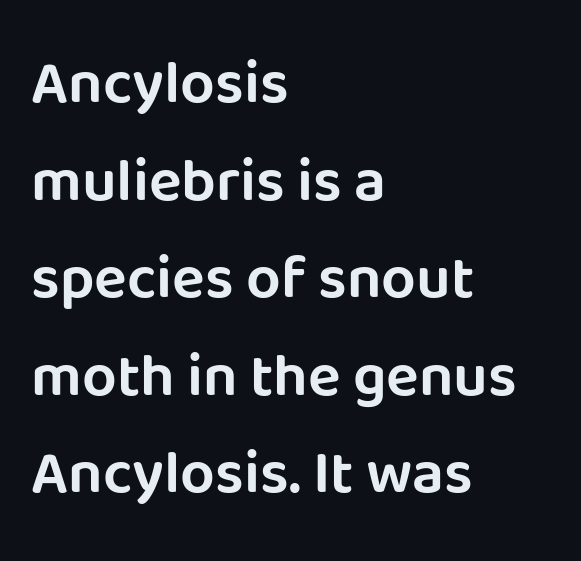
Italic? Not at all — the glyphs are vertical. The rendering anchors every line to the left-hand side. Caption: standard tracking, unaltered. These lines are rendered in a variable-pitch font. This sample uses a sans-serif face. A normal amount of white space separates one row of letters from the next.
